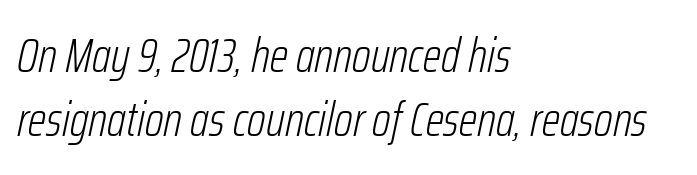
{"italic": "yes", "lean": "right", "slant_degrees": 12, "bold": "no", "weight": "light", "width": "condensed", "stroke_contrast": "low", "x_height": "medium", "monospaced": "no", "underline": "no", "align": "left", "line_spacing": "normal", "line_spacing_ratio": 1.33, "letter_spacing": "normal", "letter_spacing_em": 0.0, "glyph_px": 48}
